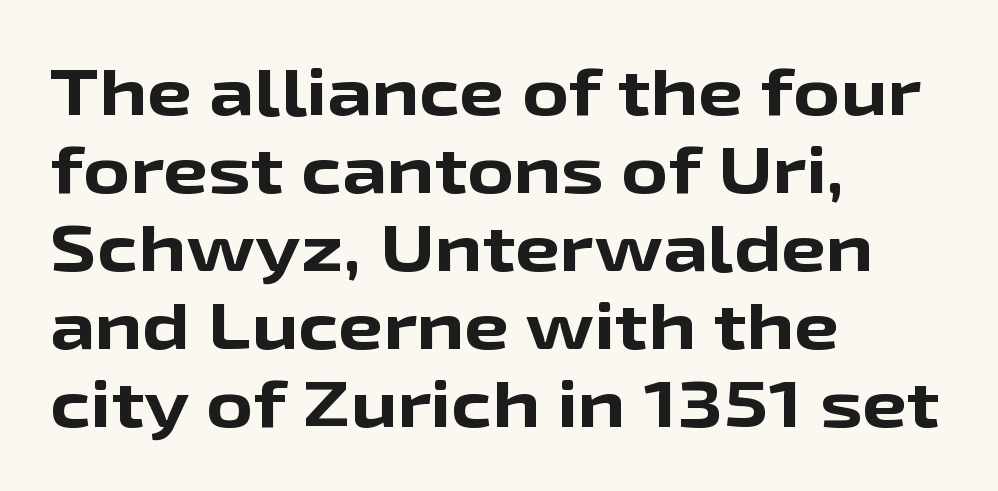
{"serif": "no", "italic": "no", "bold": "yes", "weight": "bold", "width": "wide", "stroke_contrast": "low", "x_height": "medium", "monospaced": "no", "underline": "no", "align": "left", "line_spacing_ratio": 1.22, "letter_spacing": "normal", "letter_spacing_em": 0.0, "glyph_px": 64}
